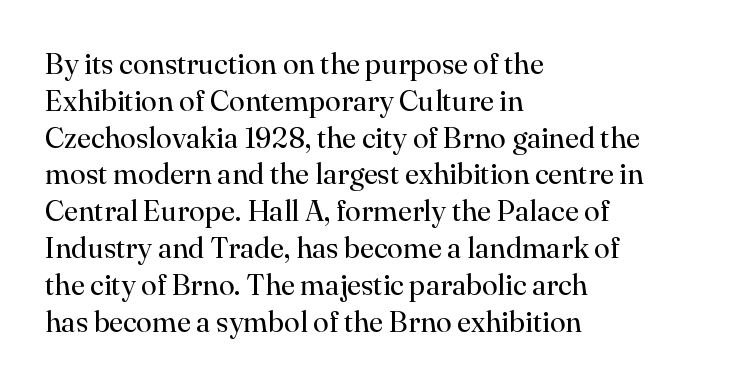
Proportional: the letters do not fall into vertical columns. Unlike a clean sans, this face finishes its strokes with serifs. Caption: standard tracking, unaltered. This is not heavy type; no bold has been used.
